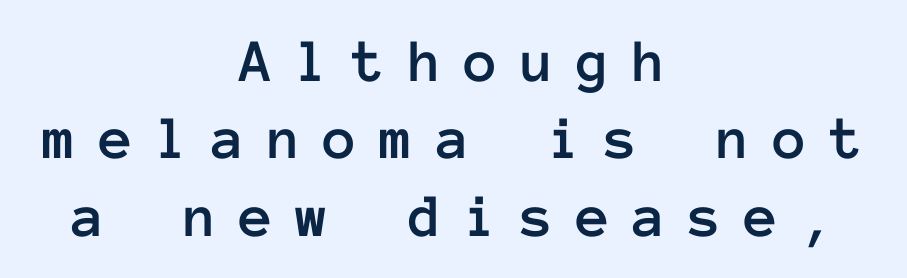
{"italic": "no", "width": "normal", "stroke_contrast": "low", "x_height": "medium", "monospaced": "yes", "underline": "no", "align": "center", "line_spacing": "normal", "line_spacing_ratio": 1.25, "letter_spacing": "wide", "letter_spacing_em": 0.36, "glyph_px": 62}
